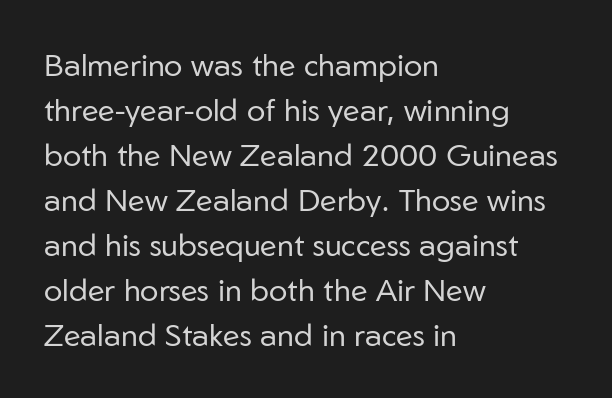
Casual observation: everything's shoved over to the left. The line texture is even and compact thanks to regular tracking. A bare baseline throughout the passage. Each letter's strokes conclude bluntly, with no projecting serifs. The letters advance in unequal steps, a hallmark of proportional type. Is the stroke heavy? The answer is a plain regular-or-lighter.
